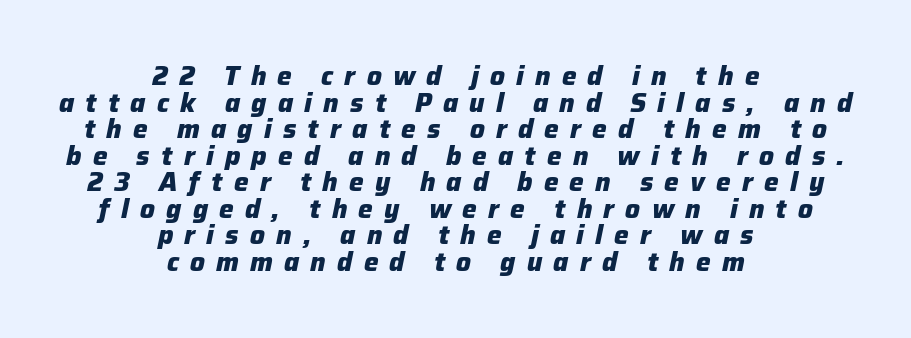
The horizontal fit of the characters is loose and conspicuously gappy. Interline gaps are noticeably narrow in this sample. Observe the lean: these are italic letterforms. The foot of each line stays bare and open. These lines carry a lot of weight — the face is fully bold. The passage is arranged like a title page — every line centered.
